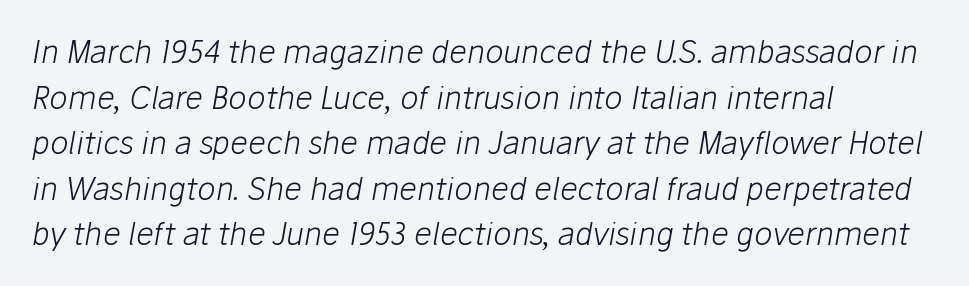
{"italic": "yes", "lean": "right", "slant_degrees": 10, "bold": "no", "weight": "light", "width": "normal", "stroke_contrast": "low", "x_height": "medium", "monospaced": "no", "underline": "no", "align": "left", "line_spacing": "normal", "line_spacing_ratio": 1.47, "letter_spacing": "normal", "letter_spacing_em": 0.0, "glyph_px": 31}
